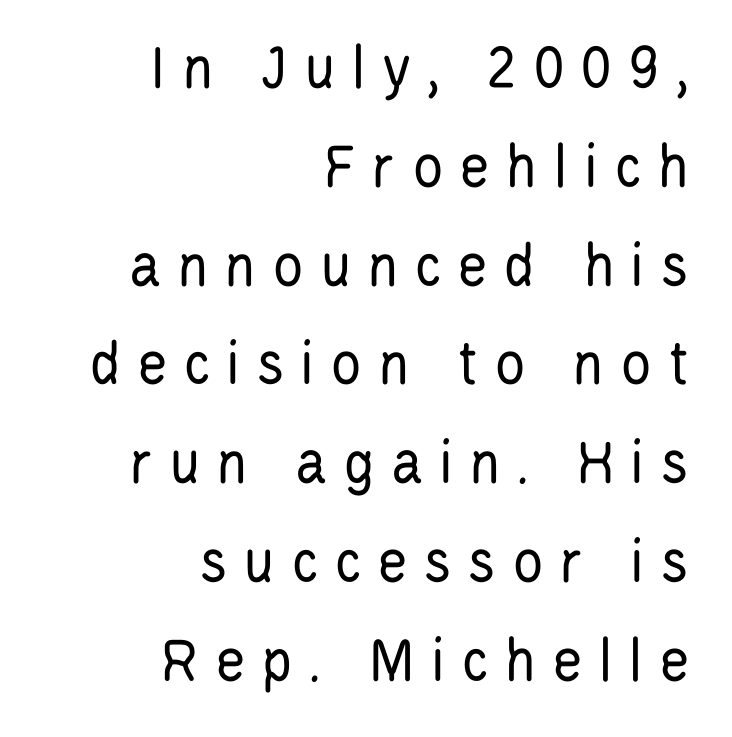
The image shows 65 px regular-weight, condensed sans-serif type, upright; set right-aligned, normal line spacing (1.52x), unusually wide letter spacing (+0.24 em), not underlined; low stroke contrast and a large x-height.
